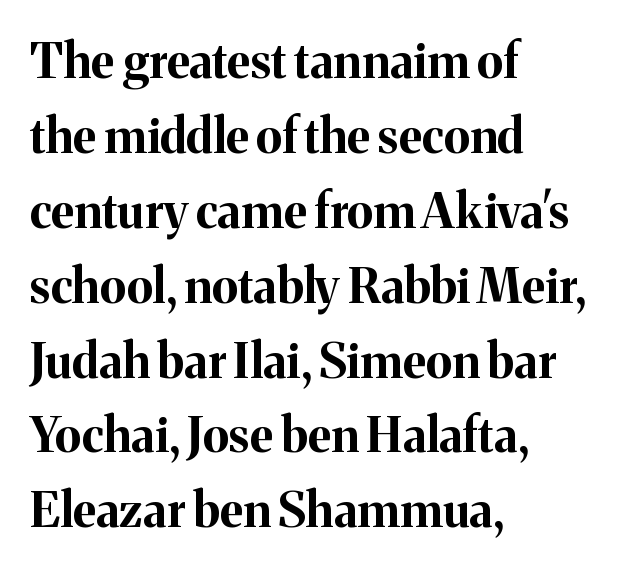
Q: Is the text bold? A: Yes.
Q: Is the text italic (slanted)? A: No, it is upright.
Q: Is the typeface a serif or a sans-serif typeface? A: Serif.
Q: Is the text underlined? A: No.
Q: How is the paragraph aligned? A: Left-aligned.
Q: Is the spacing between letters normal or unusually wide? A: Normal.
Q: Is the spacing between lines tight, normal or loose? A: Normal.
Q: Width (condensed, normal, or wide)? A: Normal.
Q: Stroke contrast? A: Medium.
Q: x-height? A: Medium.
Q: Monospaced? A: No.
